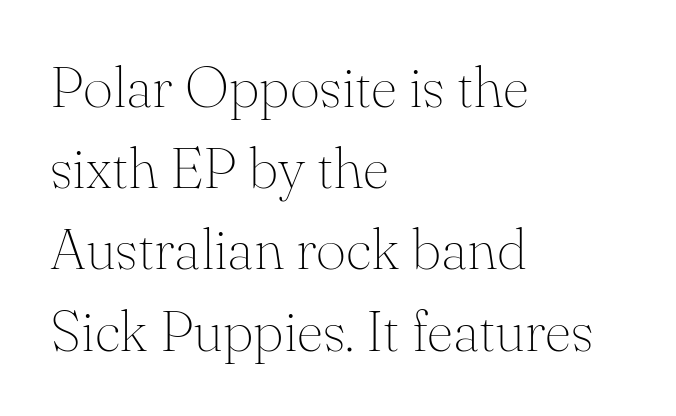
Unmarked baselines from the first word to the last. Spacing verdict: proportional, widths tailored to each character. Does the lettering tilt? It doesn't — this is upright. Little horizontal feet cap the strokes, marking this as serif type. The horizontal fit of the characters is conventional and even. The lines sit at an ordinary, default distance from one another.
